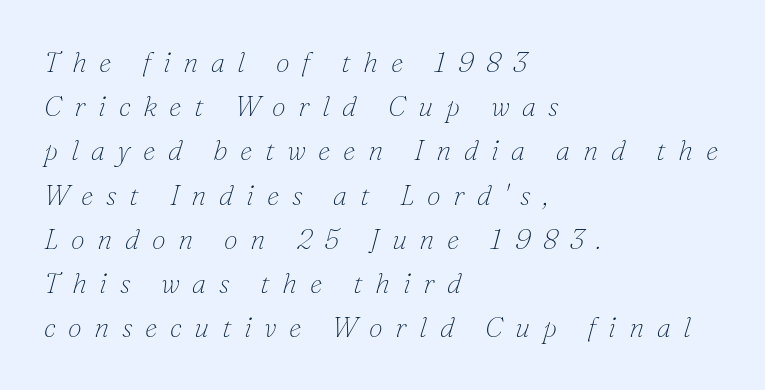
The image shows 28 px thin serif type, italic (leaning right); set left-aligned, normal line spacing (1.58x), unusually wide letter spacing (+0.45 em), not underlined; low stroke contrast and a small x-height.
